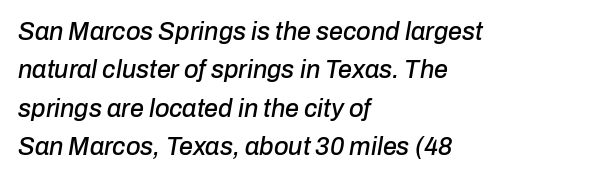
Q: Is the text italic (slanted)? A: Yes, it leans right by about 10 degrees.
Q: Is the text underlined? A: No.
Q: How is the paragraph aligned? A: Left-aligned.
Q: Is the spacing between letters normal or unusually wide? A: Normal.
Q: Is the spacing between lines tight, normal or loose? A: Normal.
